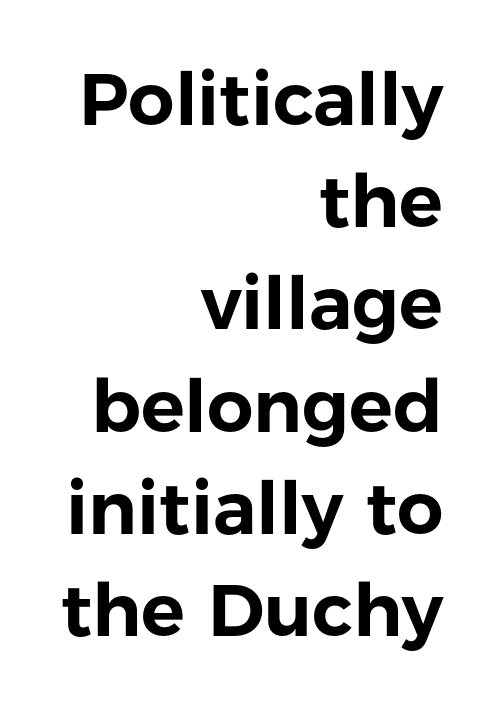
The image shows 73 px sans-serif type, upright; set right-aligned, normal line spacing (1.4x), normal letter spacing, not underlined; low stroke contrast and a medium x-height.
